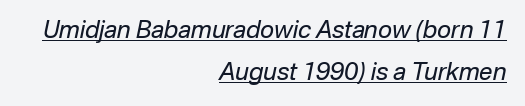
The image shows 24 px text type, italic (leaning right); set right-aligned, line spacing 1.77x, normal letter spacing, underlined.
